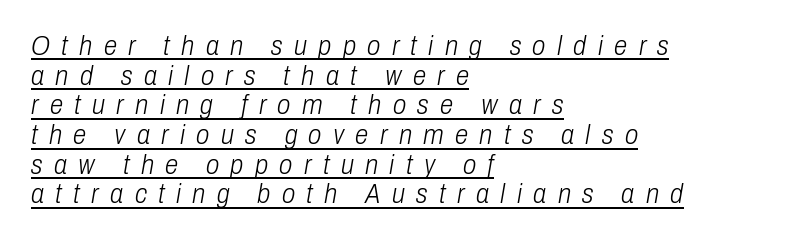
The image shows 27 px text type, italic (leaning right); set left-aligned, tight line spacing (1.1x), unusually wide letter spacing (+0.42 em), underlined.
